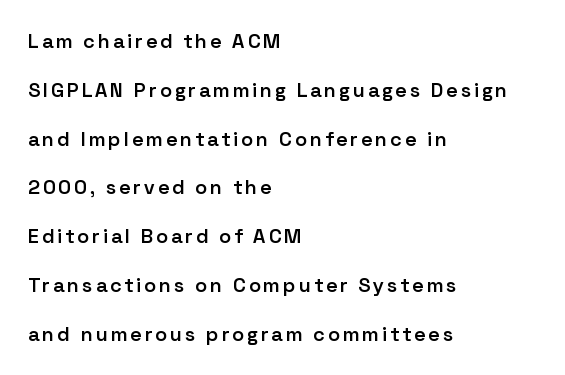
The image shows 20 px text type, upright; set left-aligned, loose line spacing (2.44x), not underlined.
